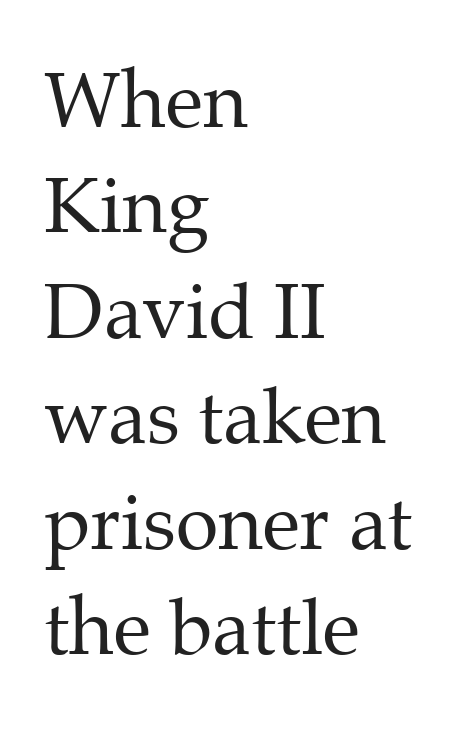
Q: Is the text bold? A: No.
Q: Is the text italic (slanted)? A: No, it is upright.
Q: Is the typeface a serif or a sans-serif typeface? A: Serif.
Q: Is the text underlined? A: No.
Q: How is the paragraph aligned? A: Left-aligned.
Q: Is the spacing between letters normal or unusually wide? A: Normal.
Q: Is the spacing between lines tight, normal or loose? A: Normal.
Q: Width (condensed, normal, or wide)? A: Normal.
Q: Stroke contrast? A: Medium.
Q: x-height? A: Medium.
Q: Monospaced? A: No.
